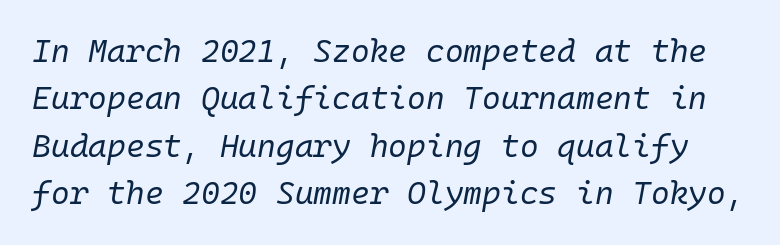
The image shows 32 px regular-weight type, italic (leaning right), monospaced; set normal line spacing (1.48x), normal letter spacing, not underlined; low stroke contrast and a medium x-height.
